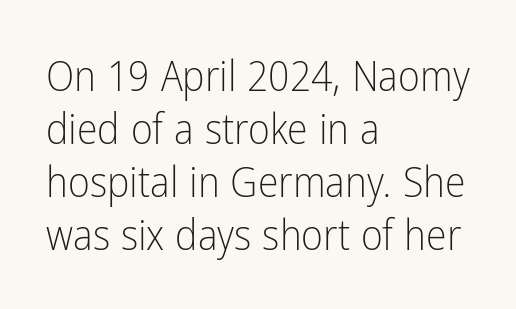
The image shows 42 px light, condensed sans-serif type, upright; set left-aligned, normal line spacing (1.26x), normal letter spacing, not underlined; low stroke contrast and a medium x-height.
